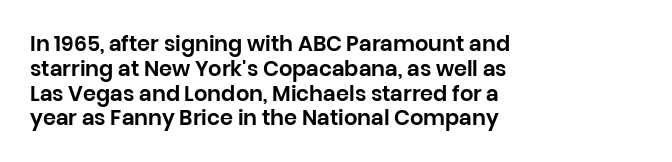
Tracking value appears to be zero — textbook default spacing. Rendered with straight, roman letterforms. Descenders hang freely into open space. A student would call this left alignment; a typographer would say flush left, rag right.
